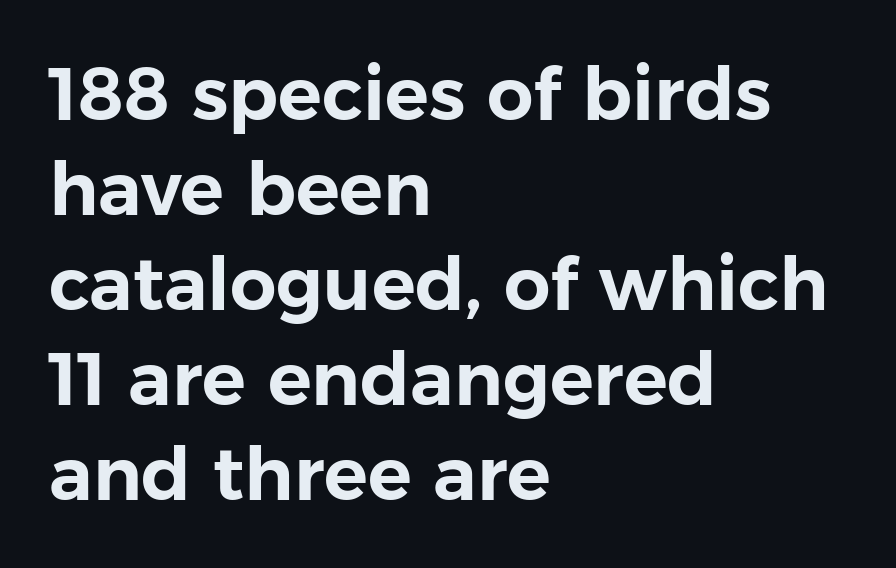
The image shows 73 px sans-serif type, upright; set left-aligned, normal line spacing (1.3x), normal letter spacing, not underlined; low stroke contrast and a medium x-height.
